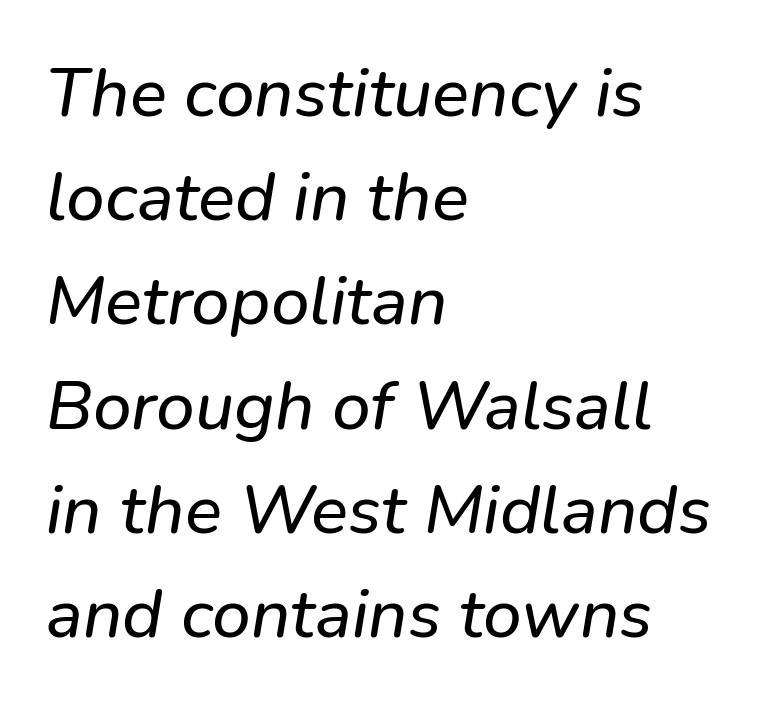
{"italic": "yes", "lean": "right", "slant_degrees": 9, "width": "normal", "stroke_contrast": "low", "x_height": "medium", "monospaced": "no", "underline": "no", "align": "left", "line_spacing": "normal", "line_spacing_ratio": 1.51, "letter_spacing": "normal", "letter_spacing_em": 0.0, "glyph_px": 69}
